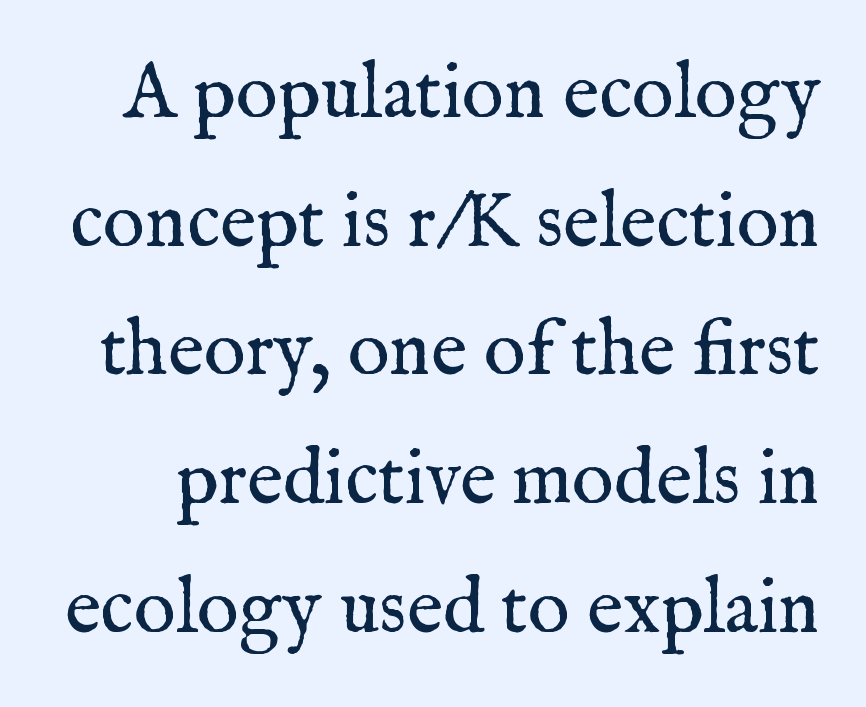
If you drew a line through each stem, it would be perfectly vertical. The specimen omits any rule beneath the text block's lines. Note: serifs present on the glyphs. Weight: regular or lighter. Here the designer chose a conventional face with non-uniform glyph widths.
